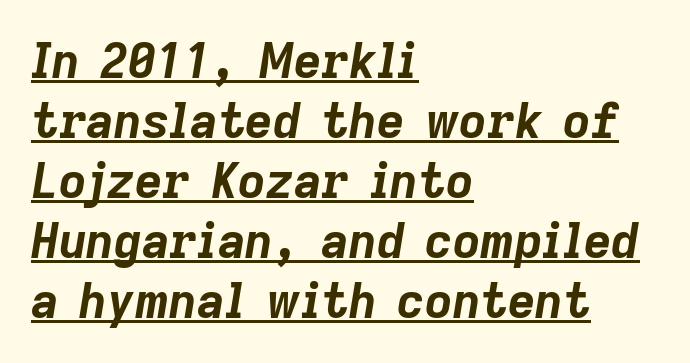
Q: Is the text bold? A: Yes.
Q: Is the text italic (slanted)? A: Yes, it leans right by about 9 degrees.
Q: Is the text underlined? A: Yes.
Q: How is the paragraph aligned? A: Left-aligned.
Q: Is the spacing between letters normal or unusually wide? A: Normal.
Q: Is the spacing between lines tight, normal or loose? A: Normal.
Q: Width (condensed, normal, or wide)? A: Normal.
Q: Stroke contrast? A: Low.
Q: x-height? A: Medium.
Q: Monospaced? A: No.
